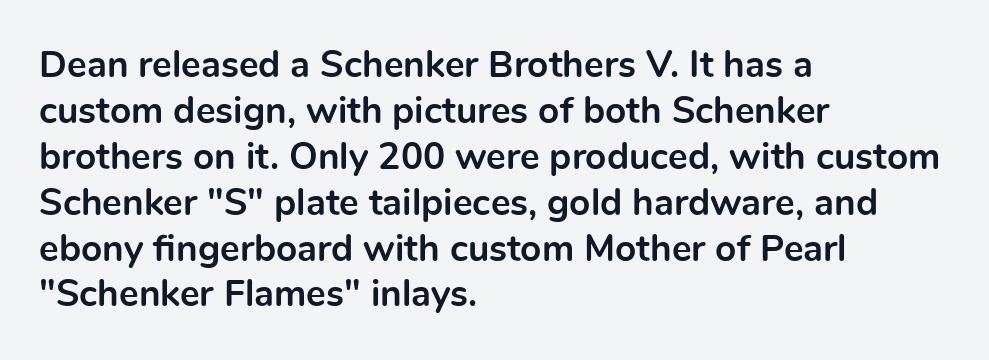
{"serif": "no", "italic": "no", "bold": "yes", "weight": "bold", "width": "normal", "x_height": "medium", "monospaced": "no", "underline": "no", "align": "left", "line_spacing_ratio": 1.24, "letter_spacing": "normal", "letter_spacing_em": 0.0, "glyph_px": 37}
